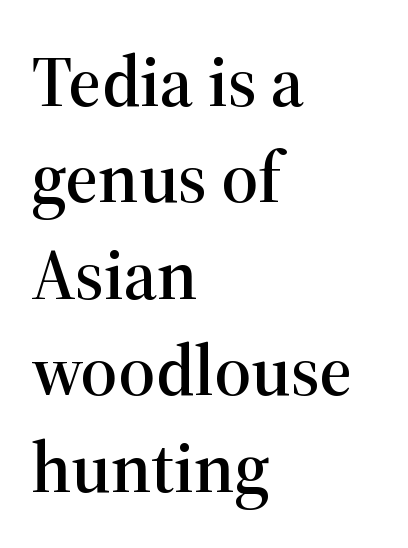
Q: Is the text italic (slanted)? A: No, it is upright.
Q: Is the typeface a serif or a sans-serif typeface? A: Serif.
Q: Is the text underlined? A: No.
Q: How is the paragraph aligned? A: Left-aligned.
Q: Is the spacing between letters normal or unusually wide? A: Normal.
Q: Is the spacing between lines tight, normal or loose? A: Normal.
Q: Width (condensed, normal, or wide)? A: Normal.
Q: Stroke contrast? A: High.
Q: x-height? A: Medium.
Q: Monospaced? A: No.
